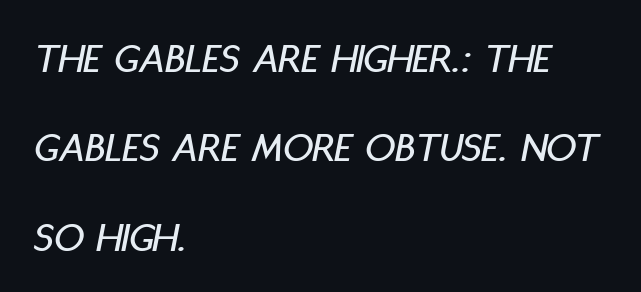
The image shows 42 px condensed type, italic (leaning right); set left-aligned, loose line spacing (2.13x), normal letter spacing, not underlined; low stroke contrast and a large x-height.
